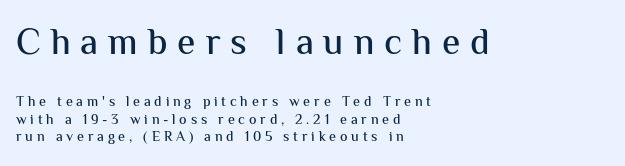
You could not count columns in this text — the font is proportionally spaced. Ascenders rise straight up at ninety degrees. Line starts are locked; line ends wander. Honestly, there is no underline to notice here at all. Letterform terminals end flat and unadorned throughout the passage.
